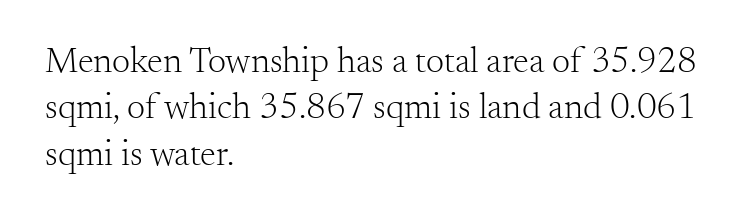
{"serif": "yes", "italic": "no", "bold": "no", "weight": "light", "width": "normal", "stroke_contrast": "medium", "x_height": "small", "monospaced": "no", "underline": "no", "align": "left", "line_spacing": "normal", "line_spacing_ratio": 1.29, "letter_spacing": "normal", "letter_spacing_em": 0.0, "glyph_px": 36}
